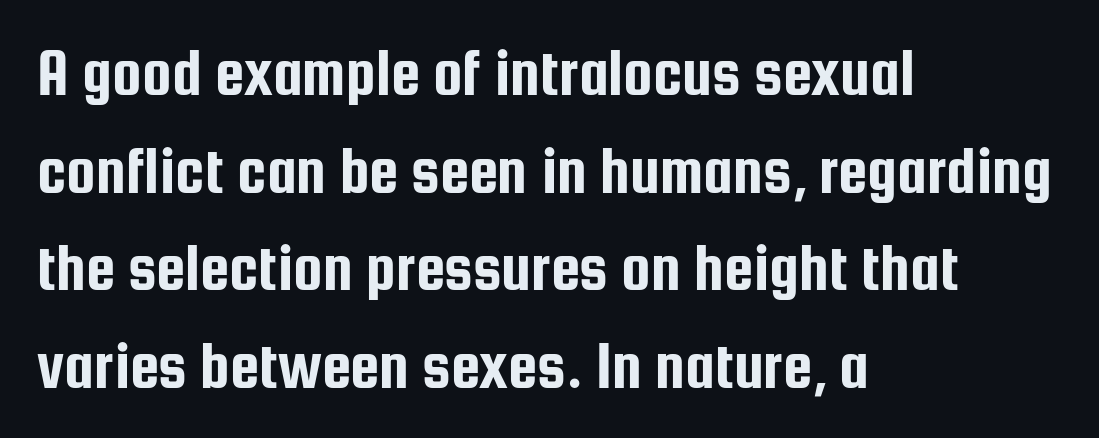
Q: Is the text italic (slanted)? A: No, it is upright.
Q: Is the typeface a serif or a sans-serif typeface? A: Sans-serif.
Q: Is the text underlined? A: No.
Q: How is the paragraph aligned? A: Left-aligned.
Q: Is the spacing between letters normal or unusually wide? A: Normal.
Q: Is the spacing between lines tight, normal or loose? A: Normal.
Q: Width (condensed, normal, or wide)? A: Condensed.
Q: Stroke contrast? A: Low.
Q: x-height? A: Medium.
Q: Monospaced? A: No.
